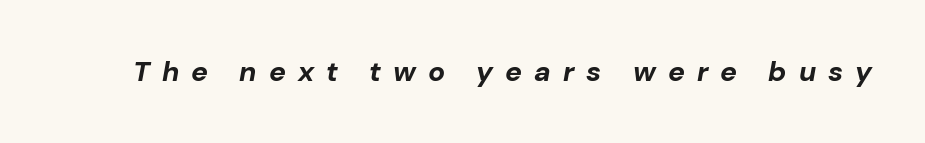
Proportional: the letters do not fall into vertical columns. The letterforms stand isolated, each surrounded by extra space. The glyphs have the mass of a bold cut. It's the slanting kind of type. Unmarked baselines from the first word to the last.
